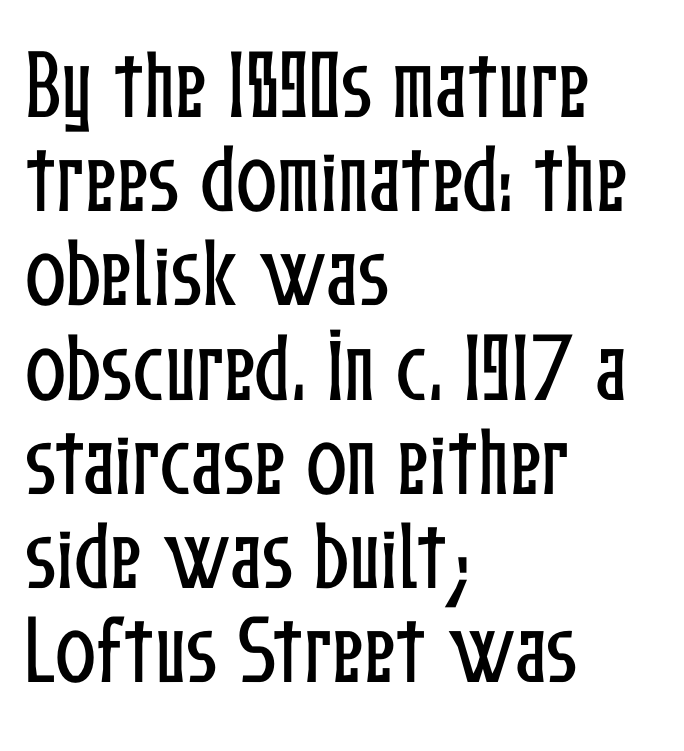
Q: Is the text italic (slanted)? A: No, it is upright.
Q: Is the text underlined? A: No.
Q: How is the paragraph aligned? A: Left-aligned.
Q: Is the spacing between letters normal or unusually wide? A: Normal.
Q: Width (condensed, normal, or wide)? A: Condensed.
Q: Stroke contrast? A: Low.
Q: x-height? A: Medium.
Q: Monospaced? A: No.
